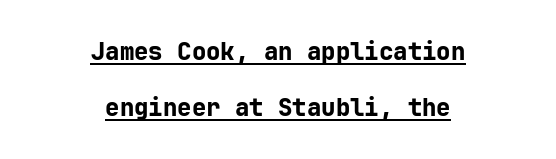
{"italic": "no", "bold": "yes", "underline": "yes", "align": "center", "line_spacing": "loose", "line_spacing_ratio": 2.33, "letter_spacing": "normal", "letter_spacing_em": 0.0, "glyph_px": 24}
